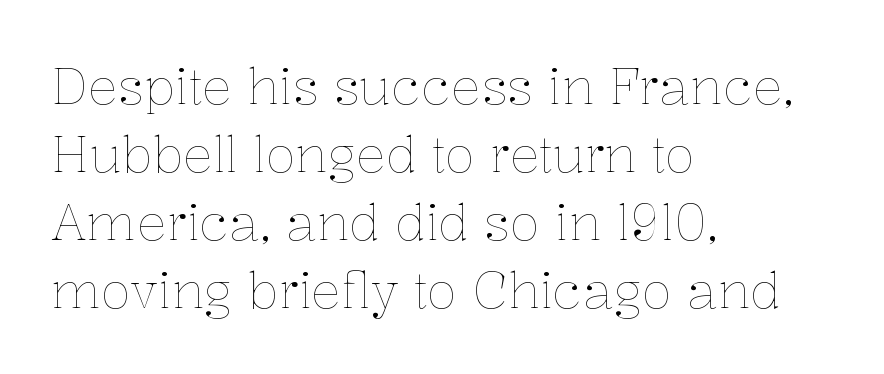
Q: Is the text bold? A: No.
Q: Is the text italic (slanted)? A: No, it is upright.
Q: Is the text underlined? A: No.
Q: How is the paragraph aligned? A: Left-aligned.
Q: Is the spacing between letters normal or unusually wide? A: Normal.
Q: Is the spacing between lines tight, normal or loose? A: Normal.
Q: Width (condensed, normal, or wide)? A: Normal.
Q: Stroke contrast? A: Low.
Q: x-height? A: Medium.
Q: Monospaced? A: No.
